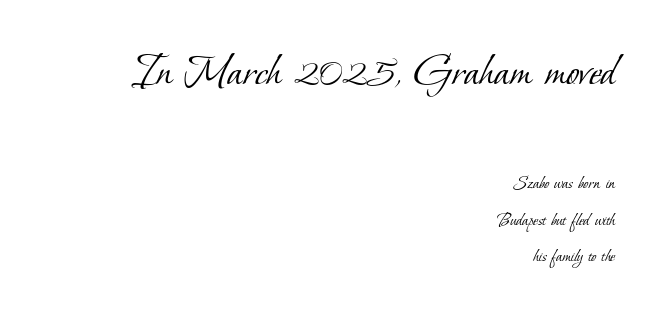
{"serif": "yes", "bold": "no", "weight": "light", "width": "normal", "stroke_contrast": "low", "x_height": "small", "monospaced": "no", "underline": "no", "align": "right", "line_spacing": "loose", "line_spacing_ratio": 1.91, "letter_spacing": "normal", "letter_spacing_em": 0.0, "larger_block": "first", "size_ratio": 2.47, "glyph_px": 47}
